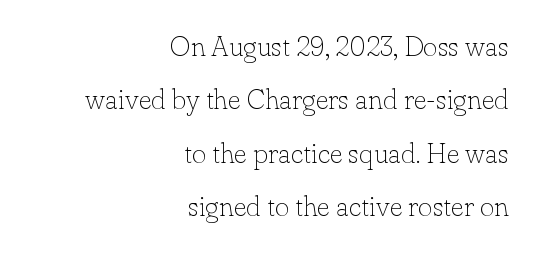
The line-height multiplier appears high, well above default. Do the letters lean? They stand straight. Caption: multi-line text, flush right, ragged left. Yep, those are serifs on the letters.
